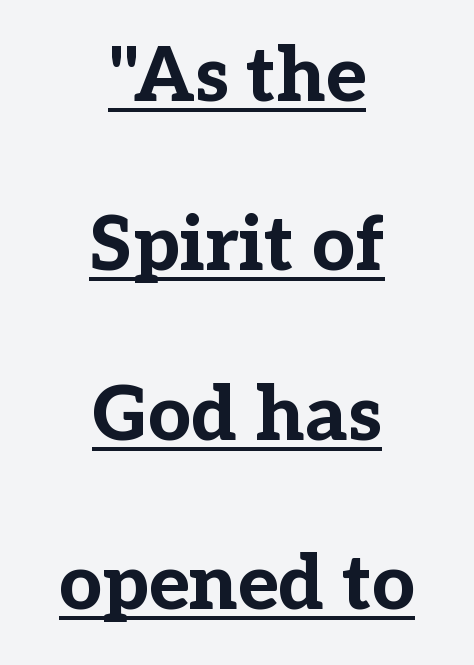
Vertical spacing — loose. These words are printed bold, with thick strokes throughout. Varying glyph widths throughout — classic text-font behaviour. The rendering keeps characters at their native spacing. Each line is balanced around a shared central axis. Students, observe the line beneath the letters — that is underlining.
